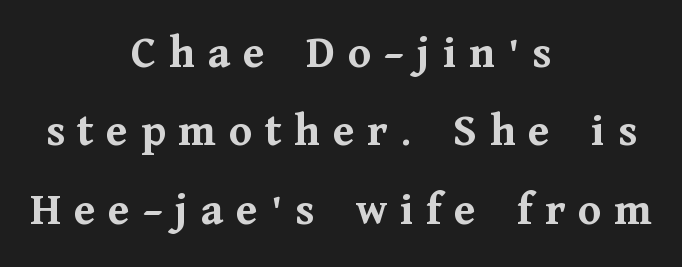
{"serif": "yes", "italic": "no", "bold": "yes", "weight": "semibold", "width": "normal", "stroke_contrast": "medium", "x_height": "medium", "monospaced": "no", "underline": "no", "align": "center", "line_spacing": "normal", "line_spacing_ratio": 1.67, "letter_spacing": "wide", "letter_spacing_em": 0.27, "glyph_px": 47}
